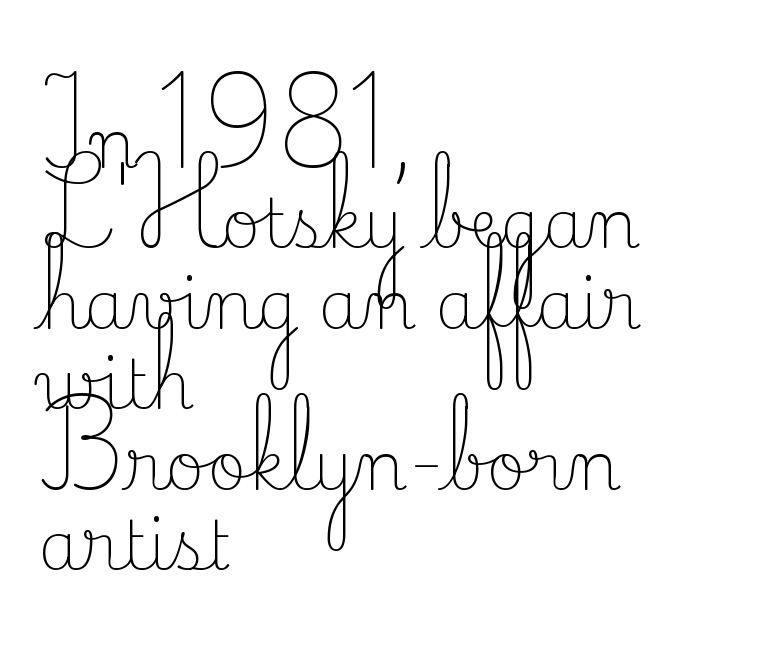
Letters rest on an invisible, unmarked baseline. A typesetter would call this zero additional tracking. The typesetter chose a ragged-right arrangement here. Heft: none added — not bold.
